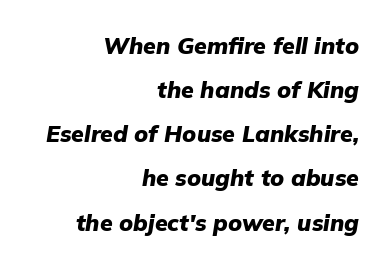
In terms of letterspacing, this is plain default setting. Horizontally, the lines are justified to the trailing edge only. Lines of text with bare space underneath. The characters look thick and weighty, a clear bold.
